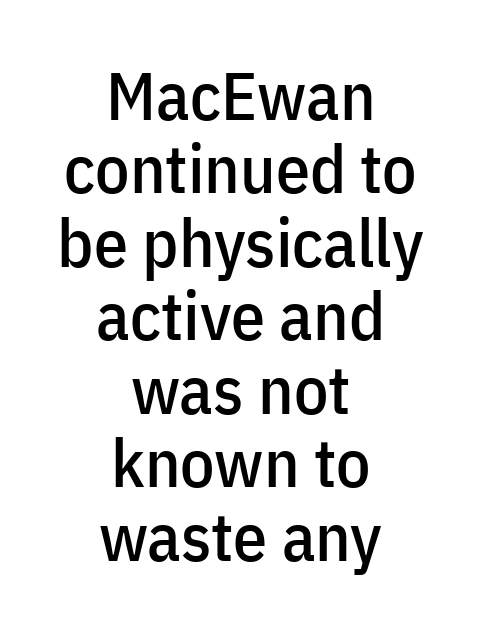
Q: Is the text italic (slanted)? A: No, it is upright.
Q: Is the typeface a serif or a sans-serif typeface? A: Sans-serif.
Q: Is the text underlined? A: No.
Q: How is the paragraph aligned? A: Centered.
Q: Is the spacing between letters normal or unusually wide? A: Normal.
Q: Is the spacing between lines tight, normal or loose? A: Tight.
Q: Width (condensed, normal, or wide)? A: Condensed.
Q: Stroke contrast? A: Low.
Q: x-height? A: Medium.
Q: Monospaced? A: No.
